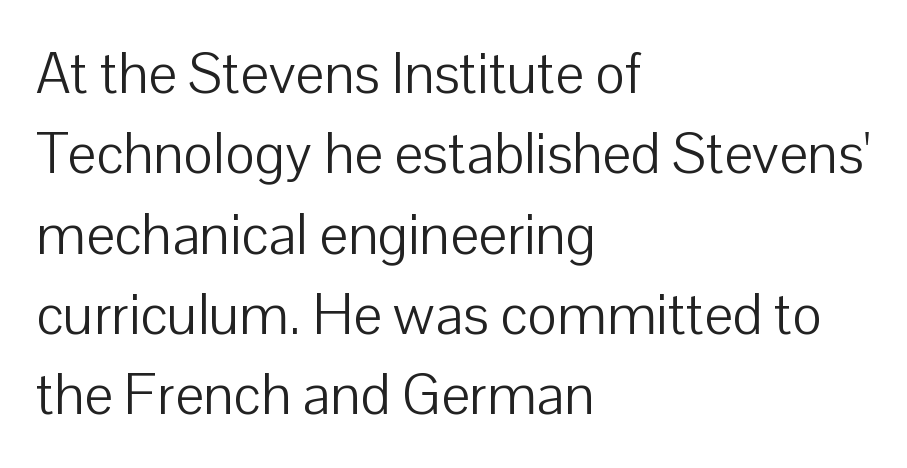
The image shows 57 px light sans-serif type, upright; set left-aligned, normal line spacing (1.41x), normal letter spacing, not underlined; low stroke contrast and a medium x-height.
